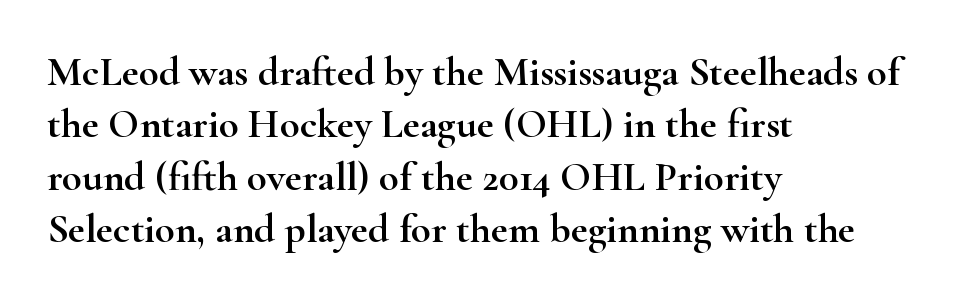
Q: Is the text italic (slanted)? A: No, it is upright.
Q: Is the typeface a serif or a sans-serif typeface? A: Serif.
Q: Is the text underlined? A: No.
Q: How is the paragraph aligned? A: Left-aligned.
Q: Is the spacing between letters normal or unusually wide? A: Normal.
Q: Is the spacing between lines tight, normal or loose? A: Normal.
Q: Width (condensed, normal, or wide)? A: Wide.
Q: Stroke contrast? A: High.
Q: x-height? A: Small.
Q: Monospaced? A: No.
